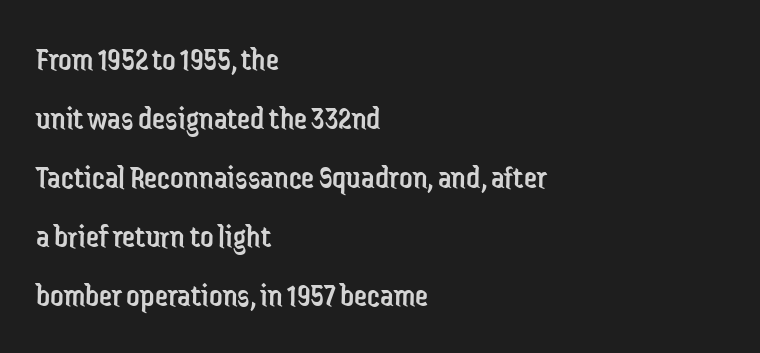
The image shows 33 px regular-weight, condensed sans-serif type, upright; set left-aligned, line spacing 1.79x, normal letter spacing, not underlined; low stroke contrast and a medium x-height.
